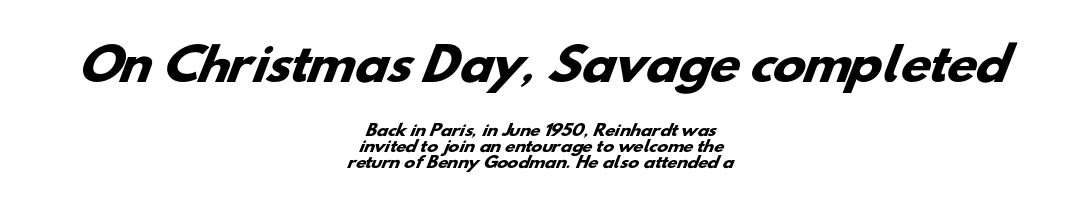
{"serif": "no", "bold": "yes", "weight": "heavy", "width": "wide", "stroke_contrast": "low", "x_height": "small", "monospaced": "no", "underline": "no", "align": "center", "line_spacing": "tight", "line_spacing_ratio": 1.05, "letter_spacing": "normal", "letter_spacing_em": 0.0, "larger_block": "first", "size_ratio": 2.93, "glyph_px": 44}
